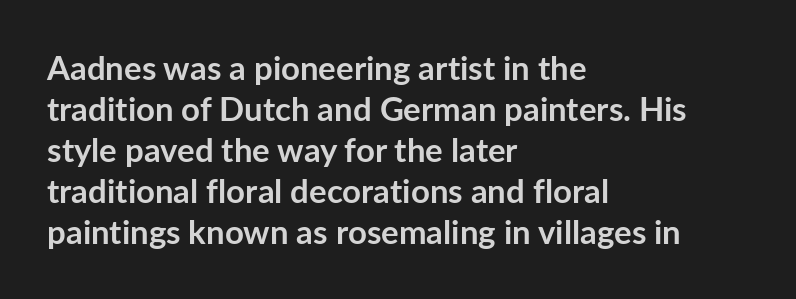
The letters stand upright; this is a roman face. Quick note: underline off. The lines are quadded left. The typesetting leans heavy: a genuine bold.
